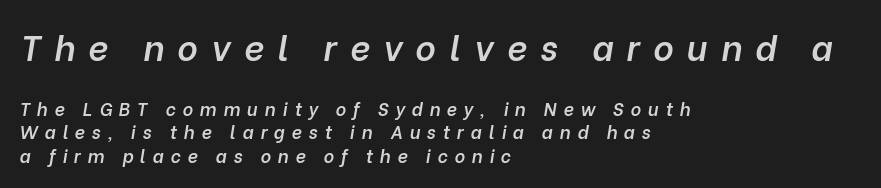
Q: Is the text bold? A: Semi-bold.
Q: Is the text italic (slanted)? A: Yes, it leans right by about 10 degrees.
Q: Is the text underlined? A: No.
Q: How is the paragraph aligned? A: Left-aligned.
Q: Is the spacing between letters normal or unusually wide? A: Unusually wide.
Q: Is the spacing between lines tight, normal or loose? A: Normal.
Q: Which block of text is set in a larger size, the first (top) or the second (bottom)? A: The first (top) one.
Q: Width (condensed, normal, or wide)? A: Normal.
Q: Stroke contrast? A: Low.
Q: x-height? A: Medium.
Q: Monospaced? A: No.
